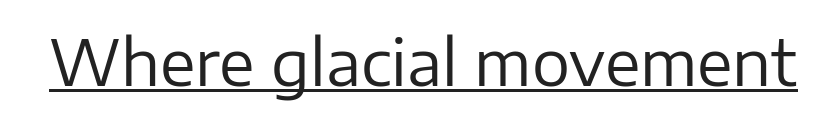
What decoration does the sample have? An underline. No chunkiness to these letters — they're not bold. The line texture is even and compact thanks to regular tracking. The letters stand straight up with perfectly vertical stems.
